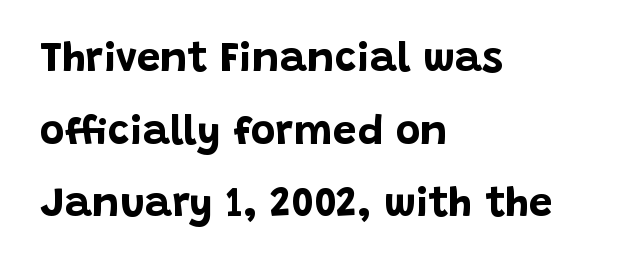
Posture: straight, roman, zero tilt. Type without underlining. I'd describe the lettering as bold — thick and assertive. Check where the strokes stop: nothing finishes them off — pure sans. This sample has the flowing, uneven cadence of proportional lettering. Does extra space separate the letters? No, they use regular spacing.
